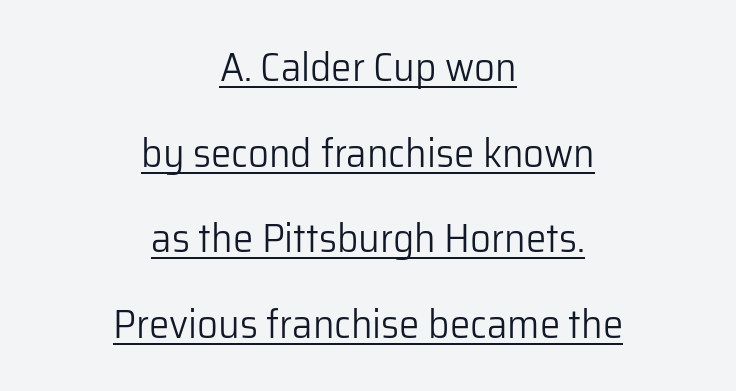
The weight tops out at a normal text grade. Posture: upright roman. The passage shown is typed in a proportional face where columns would drift. These lines are composed in type without serifs. The passage shown is underscored from start to finish. The rendering positions every line midway between the sides.
